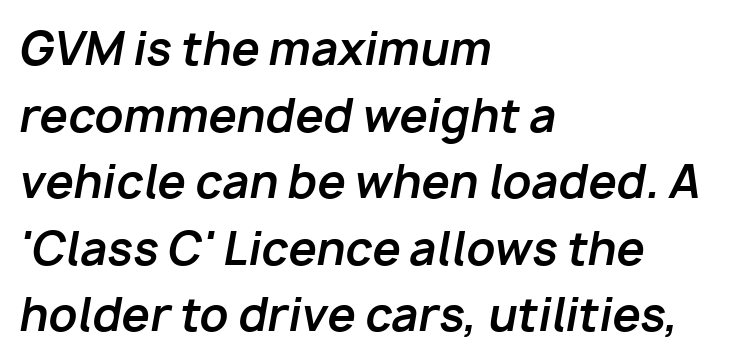
The image shows 45 px bold type, italic (leaning right); set left-aligned, normal line spacing (1.48x), normal letter spacing, not underlined; low stroke contrast and a medium x-height.
